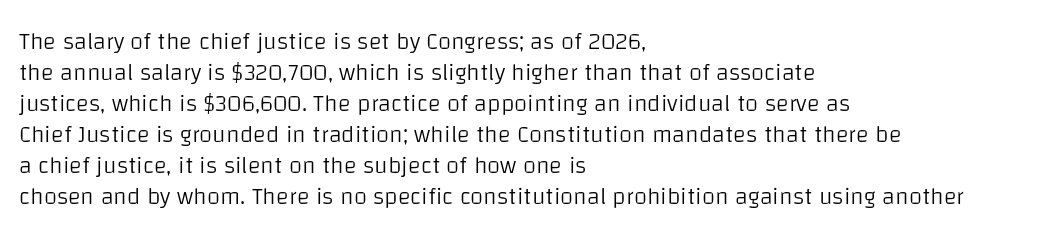
{"italic": "no", "bold": "no", "underline": "no", "align": "left", "line_spacing": "normal", "line_spacing_ratio": 1.29, "letter_spacing": "normal", "letter_spacing_em": 0.0, "glyph_px": 24}
